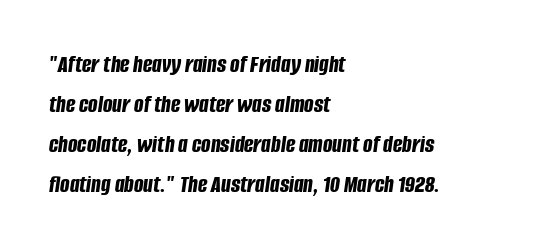
The designer left line spacing at the default. How are the letters spaced? Ordinarily, with no added tracking. Casual observation: everything's shoved over to the left. The font's italic variant was chosen for this text.
